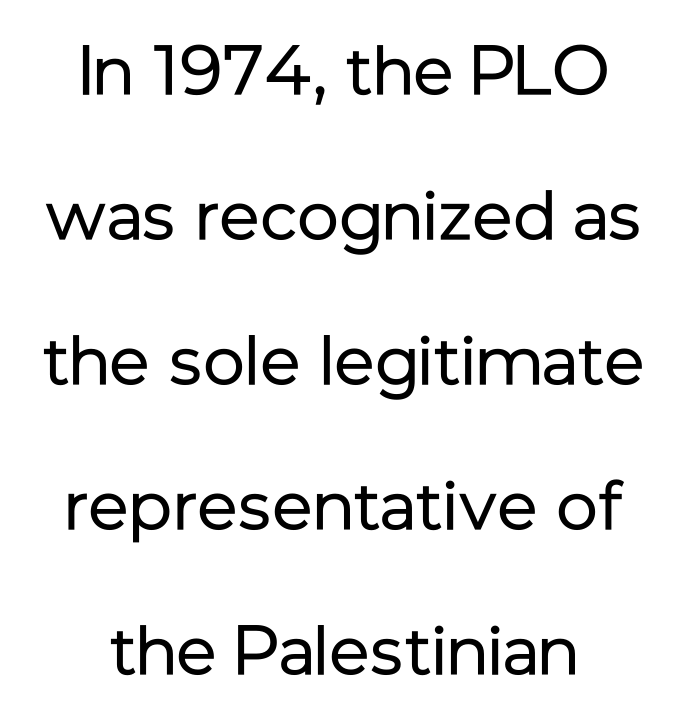
The image shows 69 px regular-weight sans-serif type, upright; set centered, loose line spacing (2.1x), normal letter spacing, not underlined; low stroke contrast and a medium x-height.
